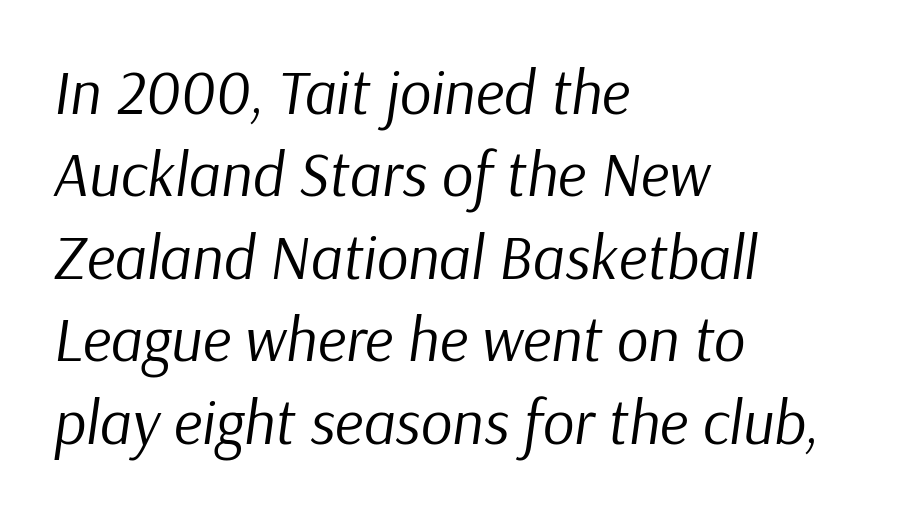
{"italic": "yes", "lean": "right", "slant_degrees": 9, "bold": "no", "weight": "regular", "width": "normal", "stroke_contrast": "low", "x_height": "medium", "monospaced": "no", "underline": "no", "align": "left", "line_spacing": "normal", "line_spacing_ratio": 1.33, "letter_spacing": "normal", "letter_spacing_em": 0.0, "glyph_px": 62}
